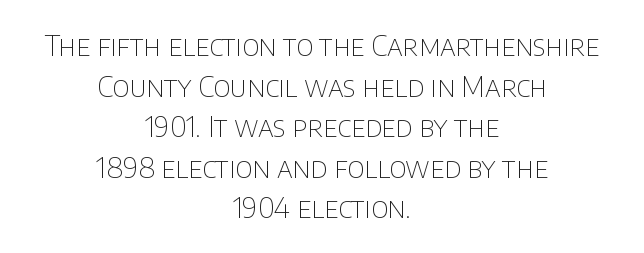
Spacing verdict: proportional, widths tailored to each character. Characters remain perfectly vertical along every line. Tracking value appears to be zero — textbook default spacing. Is the stroke heavy? The answer is a plain regular-or-lighter. Each letter's strokes conclude bluntly, with no projecting serifs.
